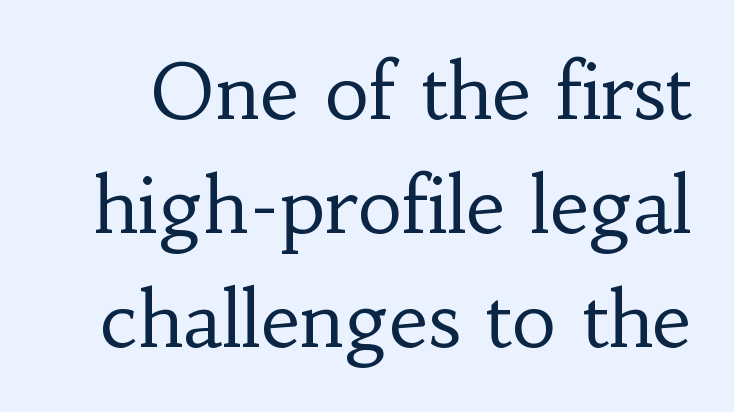
The image shows 77 px regular-weight serif type, upright; set normal line spacing (1.48x), normal letter spacing, not underlined; low stroke contrast and a small x-height.
